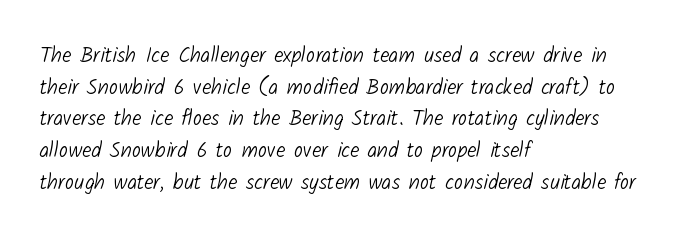
Is the stroke heavy? The answer is a plain regular-or-lighter. A bare baseline throughout the passage. The rows are spaced the way most documents space them. Leftover space on each line is placed entirely after the last word.
